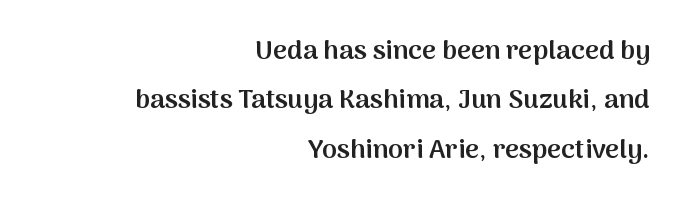
Moderately thickened strokes mark this as semibold type. The specimen omits any rule beneath the text block's lines. The lettering holds an erect, upright posture throughout. Does the copy run flush right? Yes — the right margin is perfectly even.
